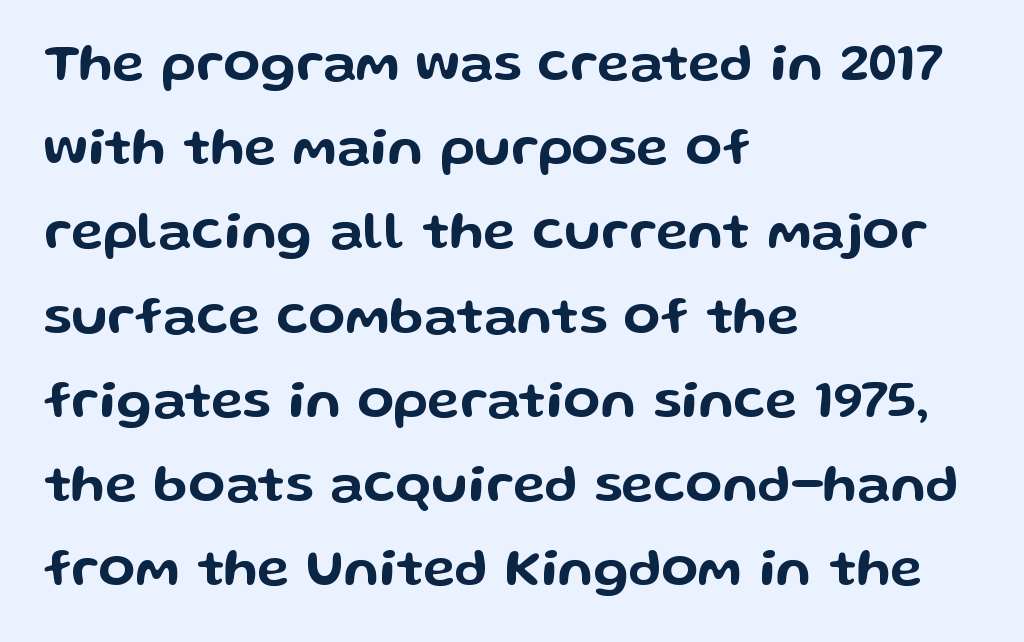
The image shows 54 px wide sans-serif type, upright; set left-aligned, normal line spacing (1.56x), normal letter spacing, not underlined; low stroke contrast and a medium x-height.
